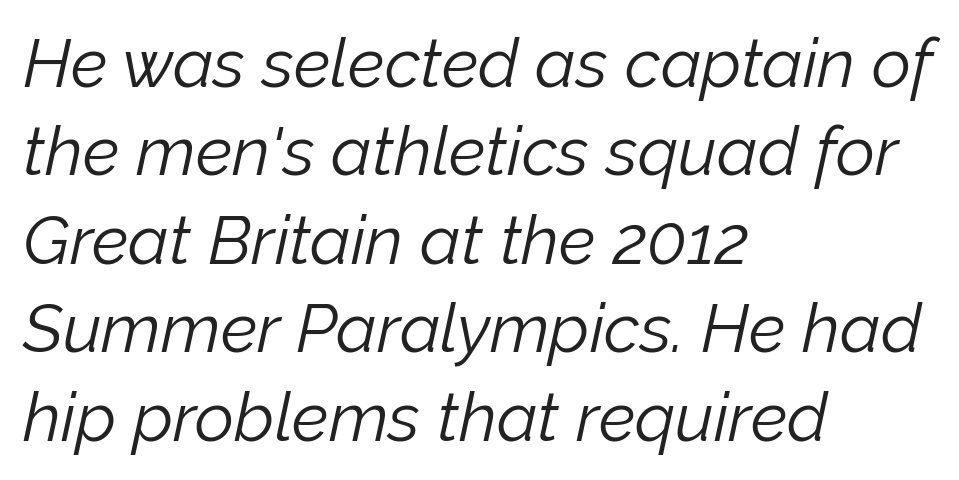
Heaviness? Minimal to ordinary, like unemphasized prose. You could not count columns in this text — the font is proportionally spaced. The rendering uses a moderate line-height, typical for paragraphs. Does extra space separate the letters? No, they use regular spacing. Descenders are the only things crossing below the line.
